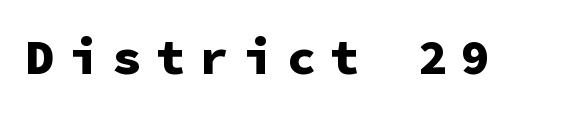
Q: Is the text bold? A: Yes.
Q: Is the text italic (slanted)? A: No, it is upright.
Q: Is the typeface a serif or a sans-serif typeface? A: Sans-serif.
Q: Is the text underlined? A: No.
Q: Is the spacing between letters normal or unusually wide? A: Unusually wide.
Q: Width (condensed, normal, or wide)? A: Normal.
Q: Stroke contrast? A: Low.
Q: x-height? A: Medium.
Q: Monospaced? A: Yes.
